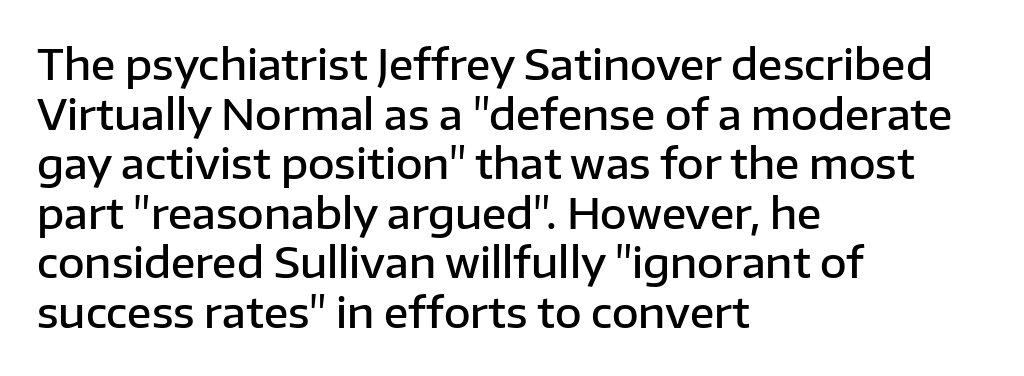
Q: Is the text bold? A: Semi-bold.
Q: Is the text italic (slanted)? A: No, it is upright.
Q: Is the typeface a serif or a sans-serif typeface? A: Sans-serif.
Q: Is the text underlined? A: No.
Q: How is the paragraph aligned? A: Left-aligned.
Q: Is the spacing between letters normal or unusually wide? A: Normal.
Q: Width (condensed, normal, or wide)? A: Normal.
Q: Stroke contrast? A: Low.
Q: x-height? A: Medium.
Q: Monospaced? A: No.
